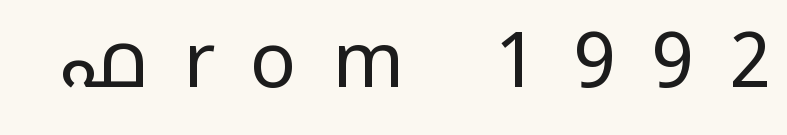
The image shows 77 px regular-weight sans-serif type, upright; set unusually wide letter spacing (+0.46 em), not underlined; low stroke contrast and a medium x-height.
